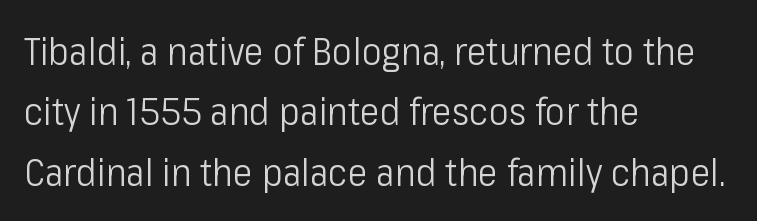
The image shows 38 px light, condensed sans-serif type, upright; set left-aligned, normal line spacing (1.59x), normal letter spacing, not underlined; low stroke contrast and a medium x-height.
